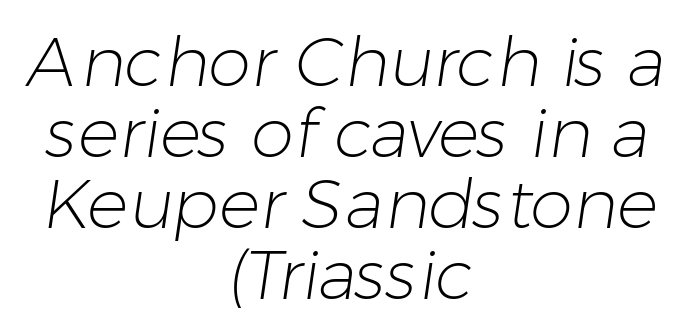
Unlike a traditional serif, this face leaves its strokes unadorned. The string is rendered with underlining switched off. Here the designer chose a conventional face with non-uniform glyph widths. Stroke thickness stays within the range of a standard reading face or lighter. Caption: standard tracking, unaltered. The typesetter chose a symmetrical, centered arrangement here.
